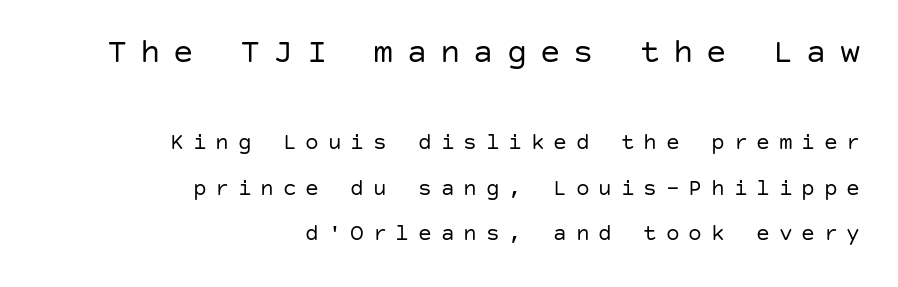
Q: Is the text bold? A: No.
Q: Is the text italic (slanted)? A: No, it is upright.
Q: Is the typeface a serif or a sans-serif typeface? A: Sans-serif.
Q: Is the text underlined? A: No.
Q: How is the paragraph aligned? A: Right-aligned.
Q: Is the spacing between letters normal or unusually wide? A: Unusually wide.
Q: Is the spacing between lines tight, normal or loose? A: Loose.
Q: Which block of text is set in a larger size, the first (top) or the second (bottom)? A: The first (top) one.
Q: Width (condensed, normal, or wide)? A: Normal.
Q: Stroke contrast? A: Low.
Q: x-height? A: Large.
